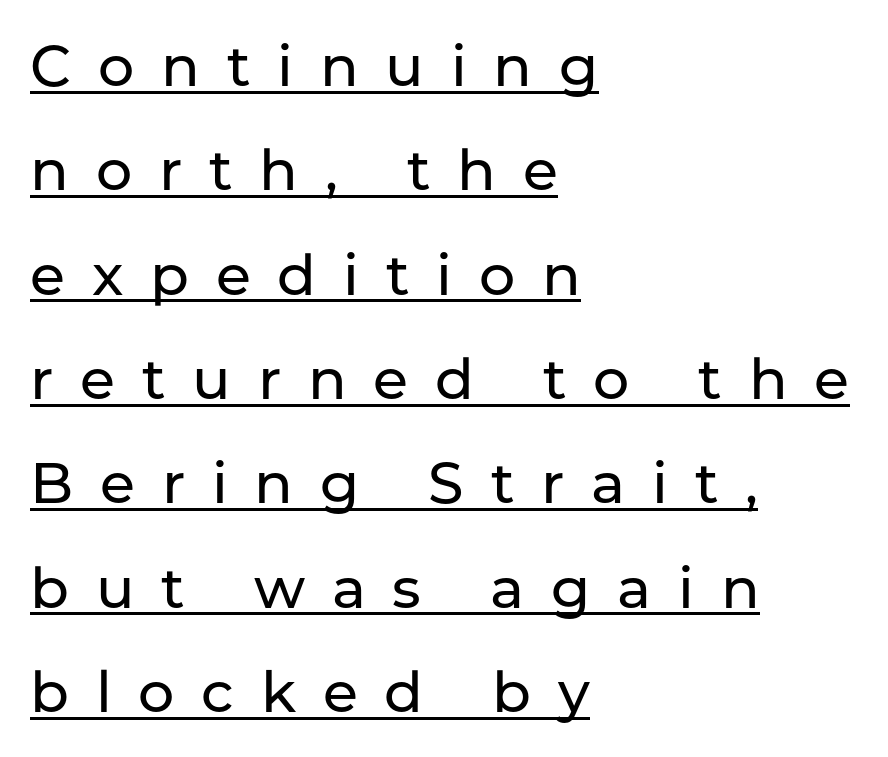
Spacing between characters has been opened up far beyond the box default. Students, observe the line beneath the letters — that is underlining. These lines stack with their left ends in a neat column. The passage shown is typed in a proportional face where columns would drift. Ordinary non-slanted type is in use.
